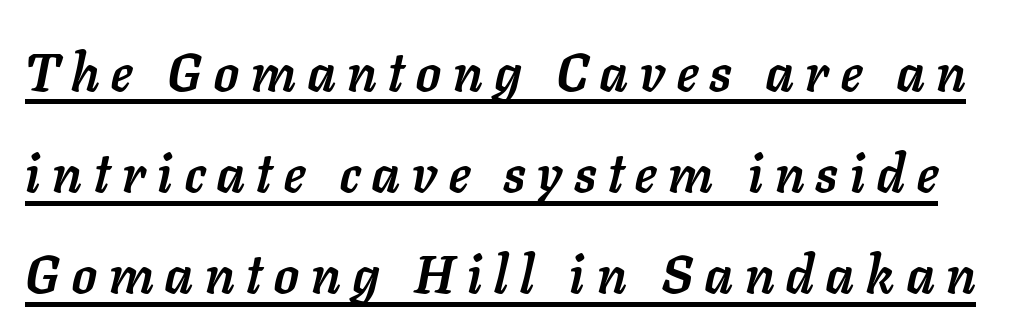
The image shows 53 px semibold type, italic (leaning right); set loose line spacing (1.91x), unusually wide letter spacing (+0.23 em), underlined; low stroke contrast and a medium x-height.
